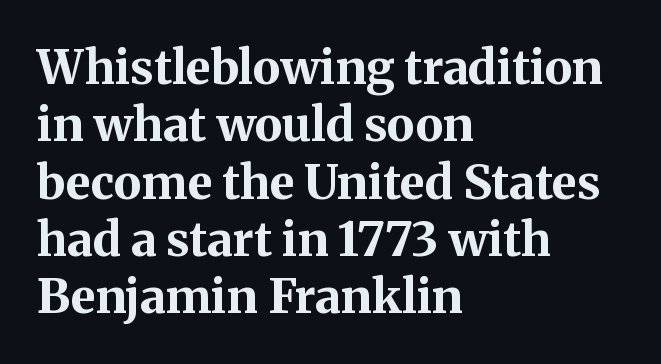
Q: Is the text bold? A: Yes.
Q: Is the text italic (slanted)? A: No, it is upright.
Q: Is the typeface a serif or a sans-serif typeface? A: Serif.
Q: Is the text underlined? A: No.
Q: How is the paragraph aligned? A: Left-aligned.
Q: Is the spacing between letters normal or unusually wide? A: Normal.
Q: Width (condensed, normal, or wide)? A: Normal.
Q: Stroke contrast? A: Medium.
Q: x-height? A: Medium.
Q: Monospaced? A: No.
